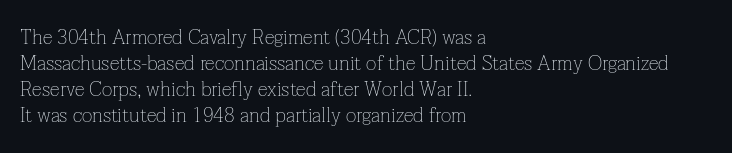
Where is the straight margin? On the left. This sample keeps an unexceptional amount of space between lines. The typesetting does not lean heavy: it is not bold. The gaps between neighbouring characters are ordinary and unremarkable. A clean baseline with only descenders dipping below it.
